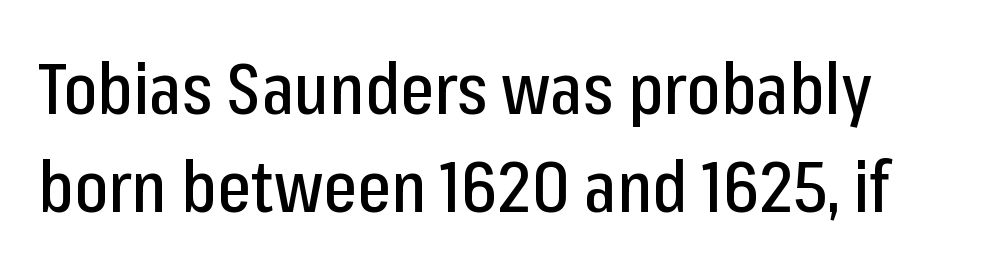
Do the letters lean? They stand straight. Classification — sans serif. Line spacing here is normal. The letters advance in unequal steps, a hallmark of proportional type. The gaps between neighbouring characters are ordinary and unremarkable.
